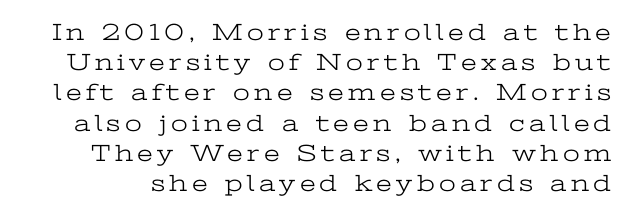
{"italic": "no", "bold": "no", "underline": "no", "line_spacing": "normal", "line_spacing_ratio": 1.26, "glyph_px": 24}
